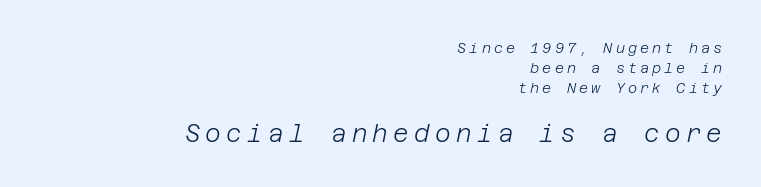
Q: Is the text bold? A: No.
Q: Is the text italic (slanted)? A: Yes, it leans right by about 12 degrees.
Q: Is the text underlined? A: No.
Q: How is the paragraph aligned? A: Right-aligned.
Q: Is the spacing between letters normal or unusually wide? A: Unusually wide.
Q: Is the spacing between lines tight, normal or loose? A: Normal.
Q: Which block of text is set in a larger size, the first (top) or the second (bottom)? A: The second (bottom) one.
